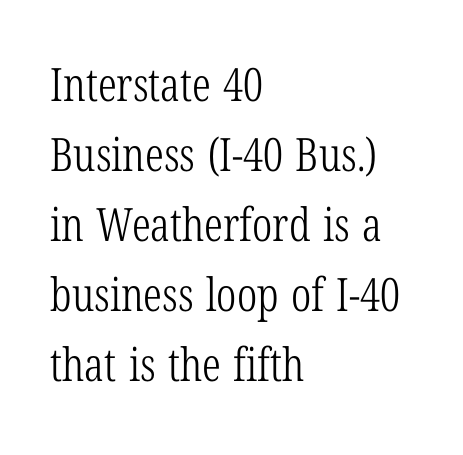
Q: Is the text bold? A: No.
Q: Is the text italic (slanted)? A: No, it is upright.
Q: Is the typeface a serif or a sans-serif typeface? A: Serif.
Q: Is the text underlined? A: No.
Q: How is the paragraph aligned? A: Left-aligned.
Q: Is the spacing between letters normal or unusually wide? A: Normal.
Q: Is the spacing between lines tight, normal or loose? A: Normal.
Q: Width (condensed, normal, or wide)? A: Condensed.
Q: Stroke contrast? A: Low.
Q: x-height? A: Medium.
Q: Monospaced? A: No.
